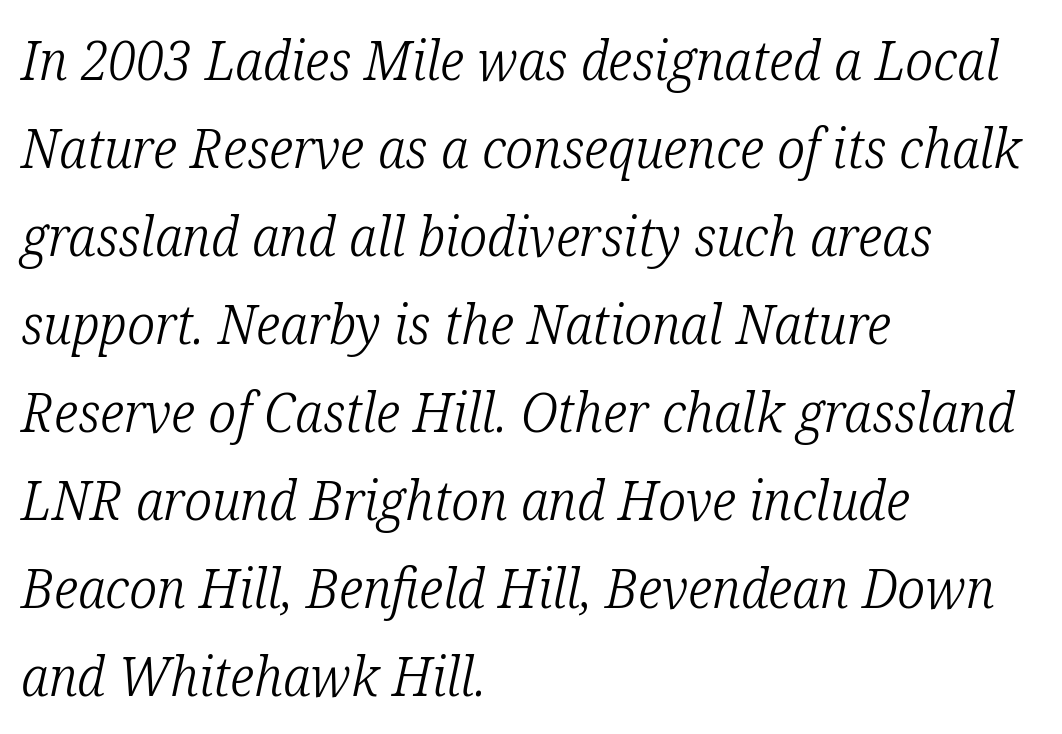
{"serif": "yes", "italic": "yes", "lean": "right", "slant_degrees": 12, "bold": "no", "weight": "light", "width": "condensed", "stroke_contrast": "low", "x_height": "medium", "monospaced": "no", "underline": "no", "align": "left", "line_spacing": "normal", "line_spacing_ratio": 1.6, "letter_spacing": "normal", "letter_spacing_em": 0.0, "glyph_px": 55}
